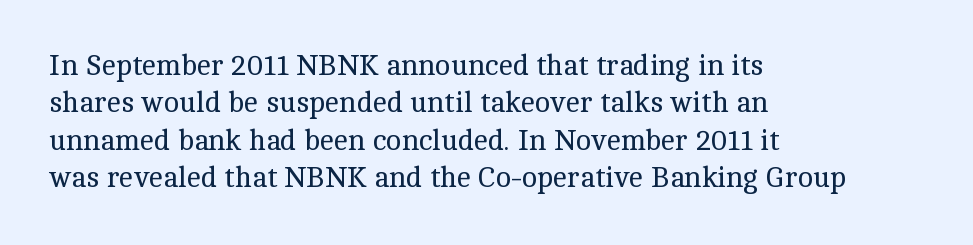
{"serif": "yes", "italic": "no", "bold": "no", "weight": "regular", "width": "normal", "x_height": "medium", "monospaced": "no", "underline": "no", "align": "left", "line_spacing": "normal", "line_spacing_ratio": 1.29, "letter_spacing": "normal", "letter_spacing_em": 0.0, "glyph_px": 29}
